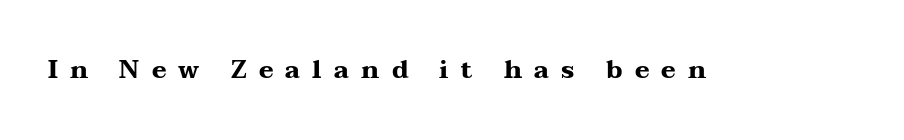
The image shows 25 px bold type, upright; set unusually wide letter spacing (+0.49 em), not underlined.
